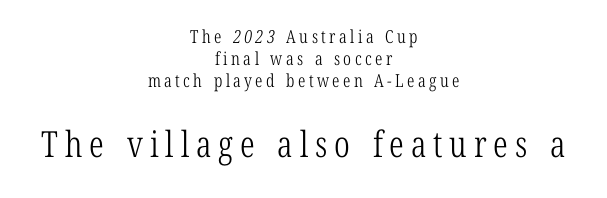
Observe the serifs anchoring each vertical stroke in this sample. Which chunk is bigger? The second one — the bottom block dwarfs the top. The font sits on the lighter half of the weight spectrum, regular included. Letters rest on an invisible, unmarked baseline. Think of a printed novel: that variable character pitch is what you see here. Typeset on center — no edge is straight.
